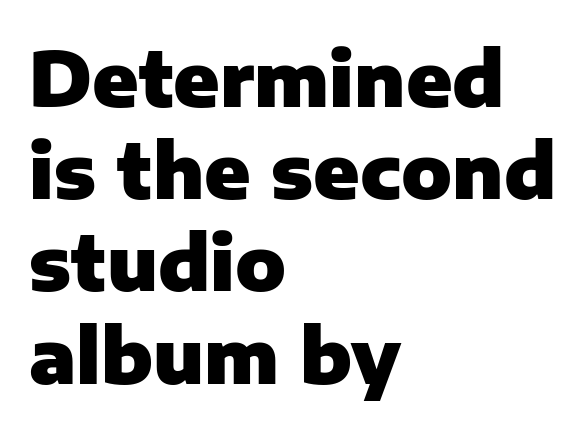
The image shows 75 px heavy sans-serif type, upright; set left-aligned, line spacing 1.23x, normal letter spacing, not underlined; low stroke contrast and a medium x-height.
